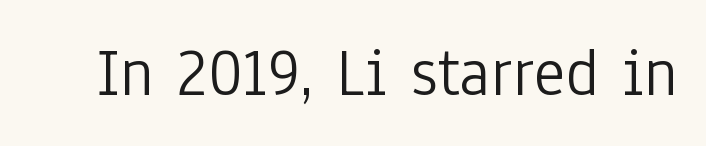
Q: Is the text bold? A: No.
Q: Is the text italic (slanted)? A: No, it is upright.
Q: Is the typeface a serif or a sans-serif typeface? A: Sans-serif.
Q: Is the text underlined? A: No.
Q: Is the spacing between letters normal or unusually wide? A: Normal.
Q: Width (condensed, normal, or wide)? A: Condensed.
Q: Stroke contrast? A: Low.
Q: x-height? A: Medium.
Q: Monospaced? A: No.
